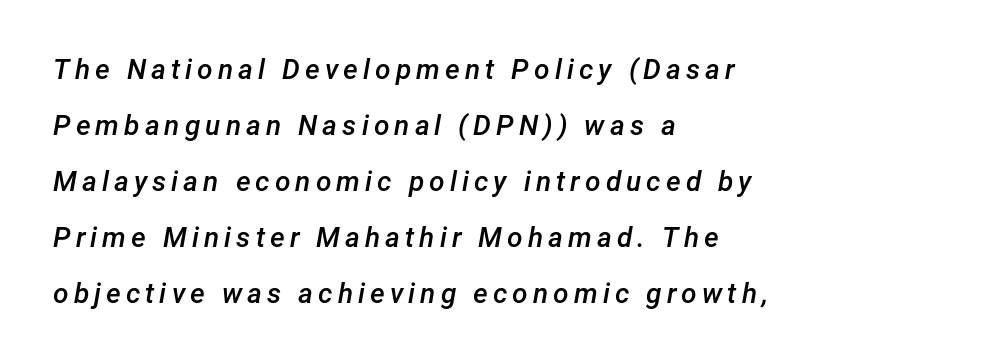
Q: Is the text bold? A: Semi-bold.
Q: Is the text italic (slanted)? A: Yes, it leans right by about 12 degrees.
Q: Is the text underlined? A: No.
Q: How is the paragraph aligned? A: Left-aligned.
Q: Is the spacing between lines tight, normal or loose? A: Loose.
Q: Width (condensed, normal, or wide)? A: Normal.
Q: Stroke contrast? A: Low.
Q: x-height? A: Medium.
Q: Monospaced? A: No.
